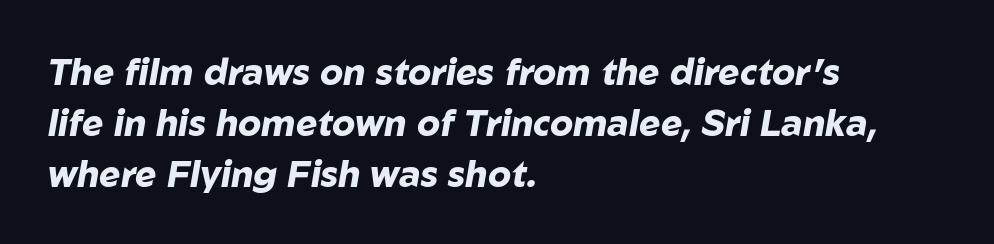
Q: Is the text bold? A: Yes.
Q: Is the text italic (slanted)? A: Yes, it leans right by about 10 degrees.
Q: Is the text underlined? A: No.
Q: How is the paragraph aligned? A: Left-aligned.
Q: Is the spacing between letters normal or unusually wide? A: Normal.
Q: Is the spacing between lines tight, normal or loose? A: Normal.
Q: Width (condensed, normal, or wide)? A: Normal.
Q: Stroke contrast? A: Low.
Q: x-height? A: Medium.
Q: Monospaced? A: No.
